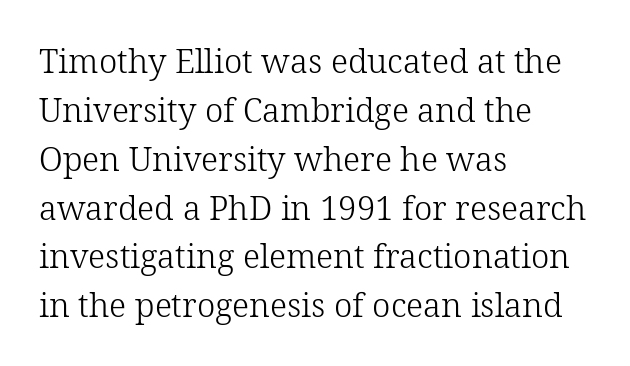
{"serif": "yes", "italic": "no", "bold": "no", "weight": "light", "width": "normal", "stroke_contrast": "low", "x_height": "medium", "monospaced": "no", "underline": "no", "align": "left", "line_spacing": "normal", "line_spacing_ratio": 1.48, "letter_spacing": "normal", "letter_spacing_em": 0.0, "glyph_px": 33}
